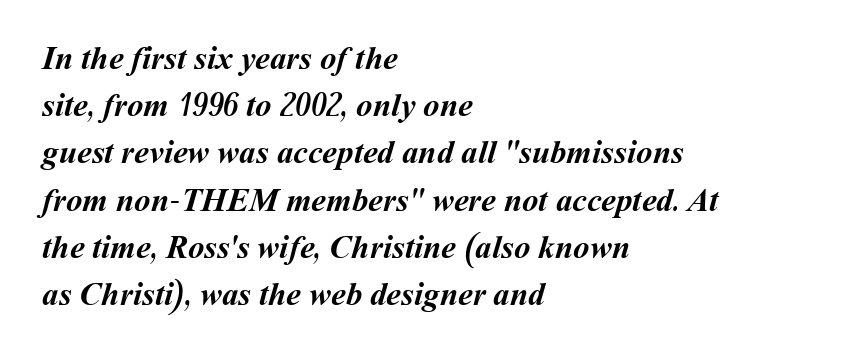
{"bold": "yes", "weight": "semibold", "width": "normal", "stroke_contrast": "medium", "x_height": "medium", "monospaced": "no", "underline": "no", "align": "left", "line_spacing": "normal", "line_spacing_ratio": 1.43, "letter_spacing": "normal", "letter_spacing_em": 0.0, "glyph_px": 33}
